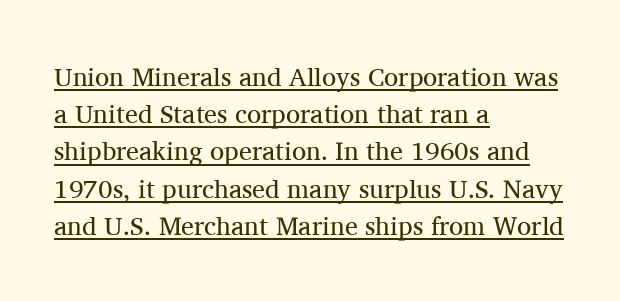
{"italic": "no", "bold": "no", "underline": "yes", "align": "left", "line_spacing": "normal", "line_spacing_ratio": 1.43, "letter_spacing": "normal", "letter_spacing_em": 0.0, "glyph_px": 26}
